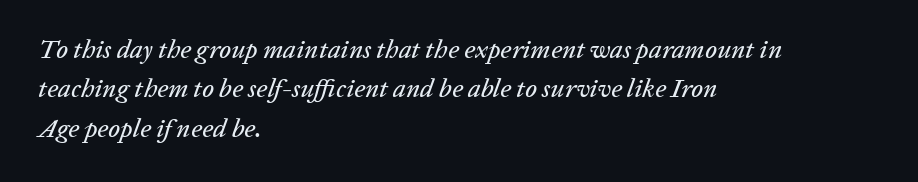
The image shows 26 px text type, italic (leaning right); set left-aligned, normal line spacing (1.51x), normal letter spacing, not underlined.
